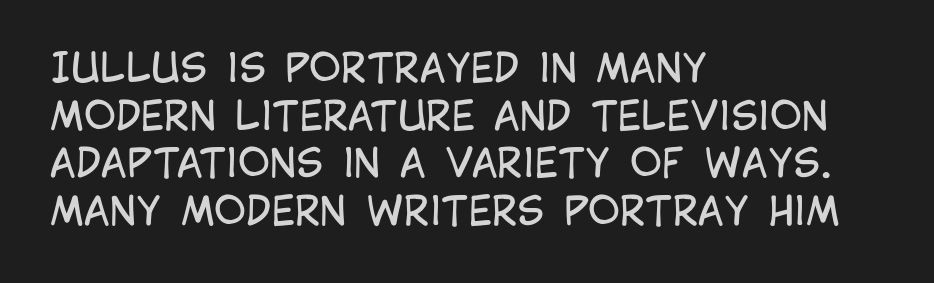
Q: Is the text bold? A: No.
Q: Is the text italic (slanted)? A: No, it is upright.
Q: Is the typeface a serif or a sans-serif typeface? A: Sans-serif.
Q: Is the text underlined? A: No.
Q: How is the paragraph aligned? A: Left-aligned.
Q: Is the spacing between letters normal or unusually wide? A: Normal.
Q: Width (condensed, normal, or wide)? A: Condensed.
Q: Stroke contrast? A: Low.
Q: x-height? A: Large.
Q: Monospaced? A: No.
